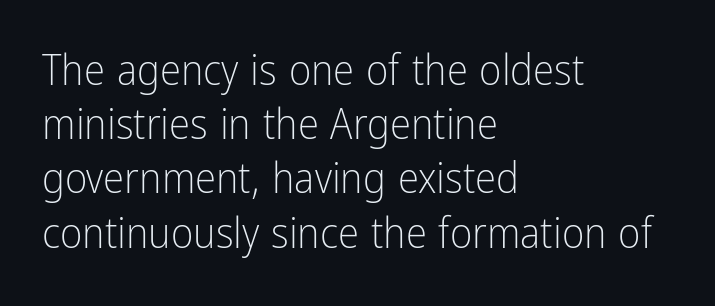
The image shows 43 px light, condensed sans-serif type, upright; set left-aligned, normal line spacing (1.26x), normal letter spacing, not underlined; low stroke contrast and a medium x-height.
